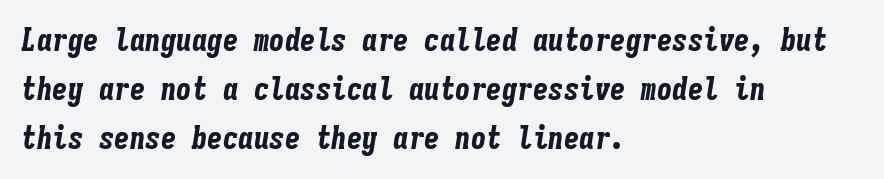
Each line starts at the same left margin while the right side varies. Line spacing here is normal. Students, this is bold: see how much ink each stroke carries. The tracking reads as untouched default to a designer's eye. Think of a typewriter: that constant character pitch is what you see here. Italic: yes, the glyphs are oblique.
